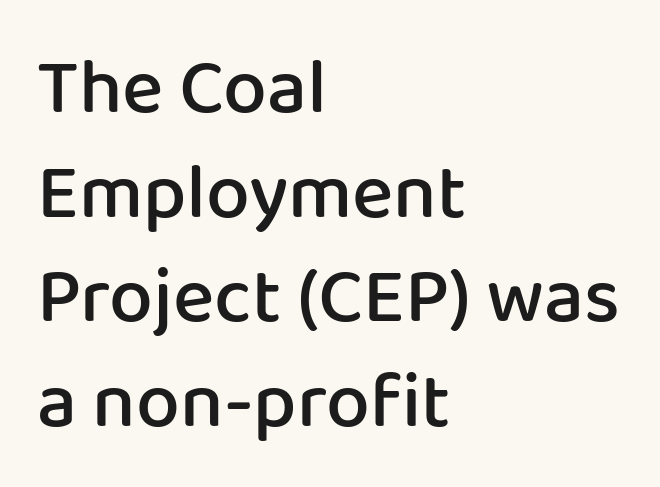
{"serif": "no", "italic": "no", "bold": "semi", "weight": "semibold", "width": "normal", "stroke_contrast": "low", "x_height": "medium", "monospaced": "no", "underline": "no", "align": "left", "line_spacing": "normal", "line_spacing_ratio": 1.34, "letter_spacing": "normal", "letter_spacing_em": 0.0, "glyph_px": 78}
